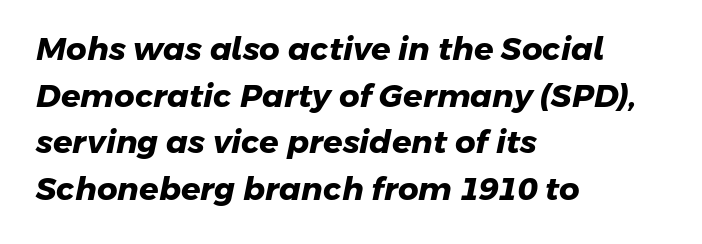
The image shows 32 px heavy sans-serif type; set left-aligned, normal line spacing (1.46x), normal letter spacing, not underlined; low stroke contrast and a medium x-height.
